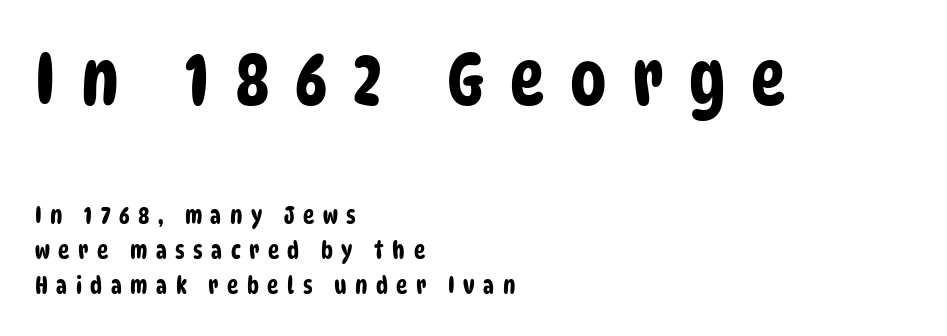
The image shows 73 px condensed sans-serif type; set left-aligned, normal line spacing (1.46x), unusually wide letter spacing (+0.35 em), not underlined; the first (top) block is 3.04x larger; low stroke contrast and a large x-height.
